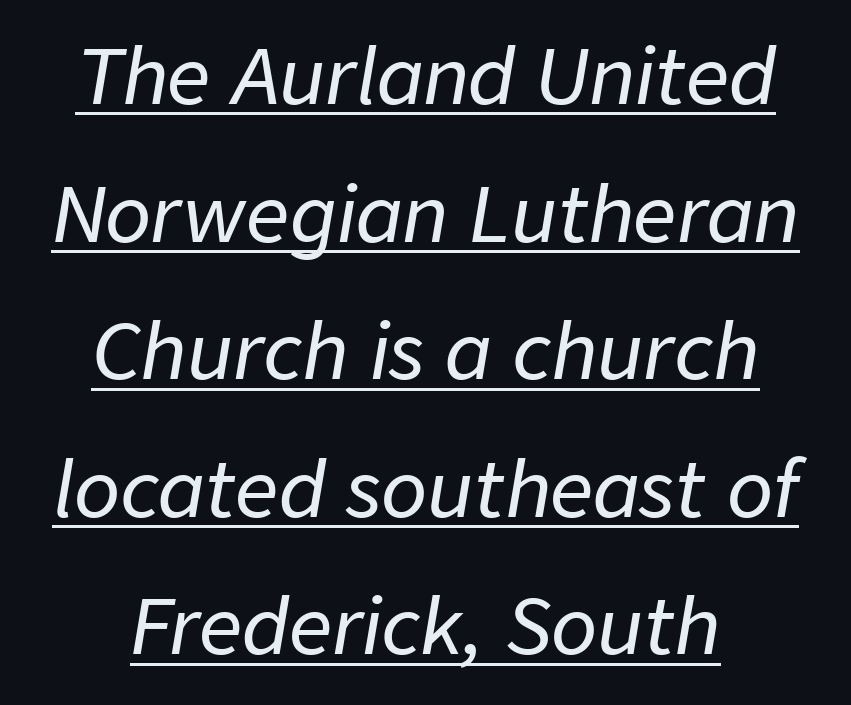
The image shows 76 px text type, italic (leaning right); set centered, line spacing 1.81x, normal letter spacing, underlined; low stroke contrast and a medium x-height.
